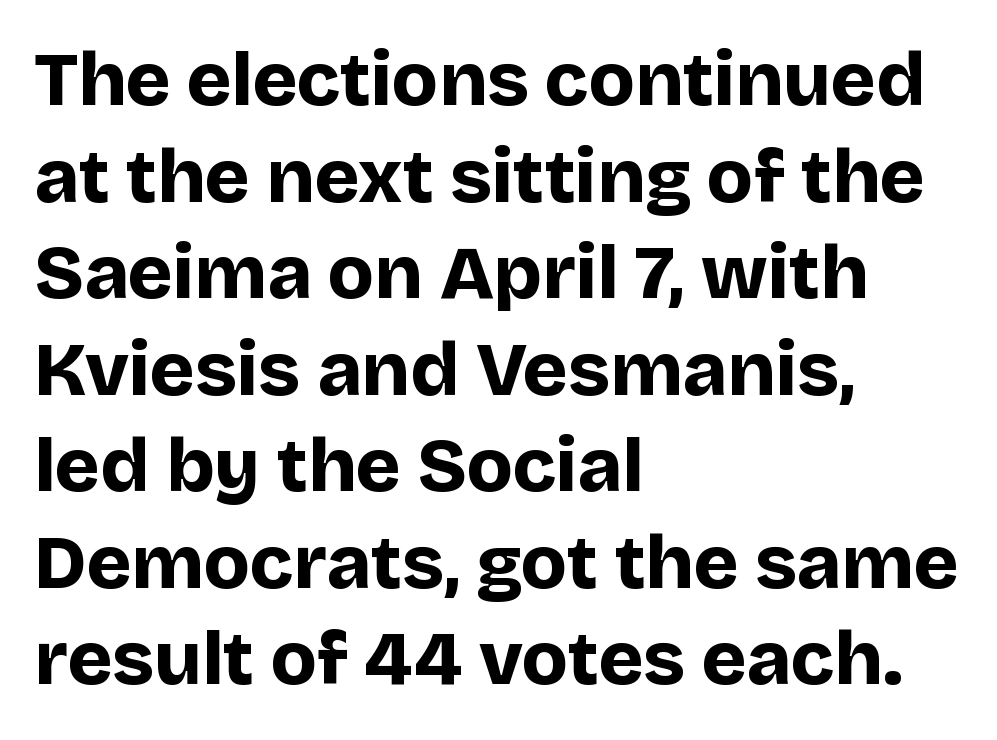
Q: Is the text bold? A: Yes.
Q: Is the text italic (slanted)? A: No, it is upright.
Q: Is the typeface a serif or a sans-serif typeface? A: Sans-serif.
Q: Is the text underlined? A: No.
Q: How is the paragraph aligned? A: Left-aligned.
Q: Is the spacing between letters normal or unusually wide? A: Normal.
Q: Is the spacing between lines tight, normal or loose? A: Normal.
Q: Width (condensed, normal, or wide)? A: Normal.
Q: Stroke contrast? A: Low.
Q: x-height? A: Large.
Q: Monospaced? A: No.
